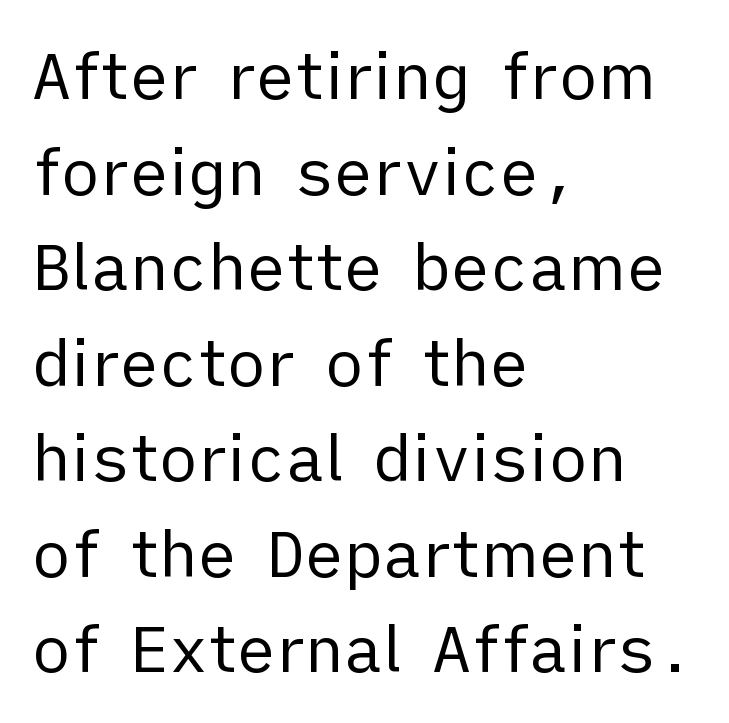
The image shows 65 px regular-weight sans-serif type, upright; set left-aligned, normal line spacing (1.47x), normal letter spacing, not underlined; low stroke contrast and a medium x-height.
